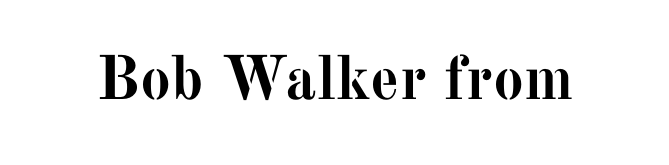
The rendering uses a bold face; every stroke is thick and dark. Designer's note — italics off, roman on. The characters display serif detailing at their extremities. A bare baseline throughout the passage. The rendering uses natural spacing where letterforms have individual widths.
